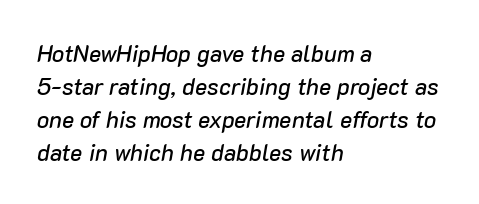
The image shows 23 px text type, italic (leaning right); set left-aligned, normal line spacing (1.43x), normal letter spacing, not underlined.
